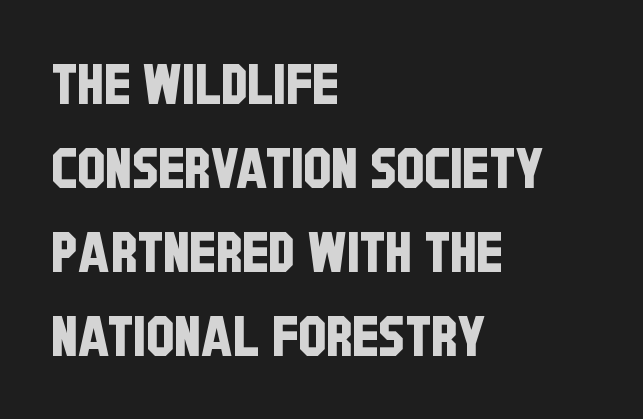
Q: Is the typeface a serif or a sans-serif typeface? A: Sans-serif.
Q: Is the text underlined? A: No.
Q: How is the paragraph aligned? A: Left-aligned.
Q: Is the spacing between letters normal or unusually wide? A: Normal.
Q: Is the spacing between lines tight, normal or loose? A: Normal.
Q: Width (condensed, normal, or wide)? A: Condensed.
Q: Stroke contrast? A: Low.
Q: x-height? A: Large.
Q: Monospaced? A: No.
